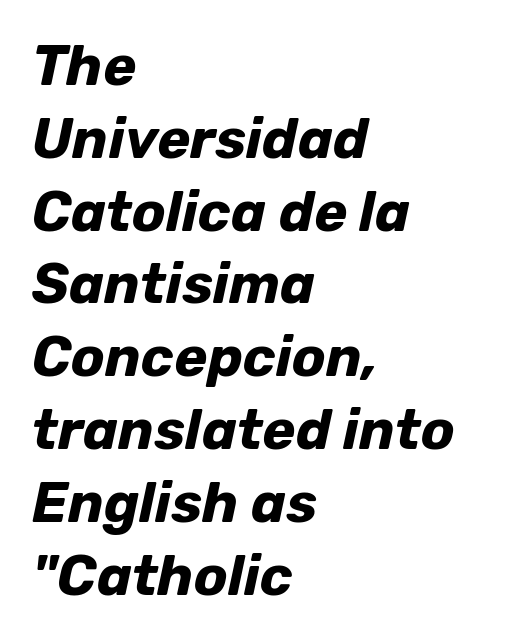
{"italic": "yes", "lean": "right", "slant_degrees": 12, "bold": "yes", "weight": "bold", "width": "normal", "stroke_contrast": "low", "x_height": "medium", "monospaced": "no", "underline": "no", "align": "left", "line_spacing": "normal", "line_spacing_ratio": 1.3, "letter_spacing": "normal", "letter_spacing_em": 0.0, "glyph_px": 56}
